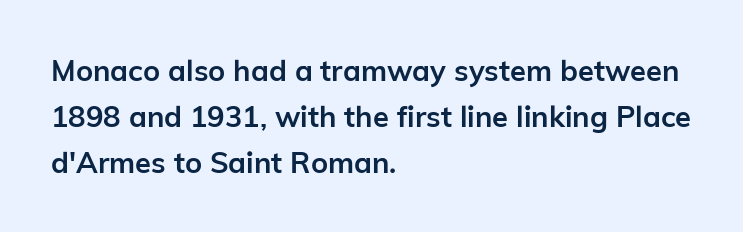
{"serif": "no", "italic": "no", "bold": "yes", "weight": "semibold", "width": "normal", "stroke_contrast": "low", "x_height": "medium", "monospaced": "no", "underline": "no", "align": "left", "line_spacing": "normal", "line_spacing_ratio": 1.58, "letter_spacing": "normal", "letter_spacing_em": 0.0, "glyph_px": 29}
